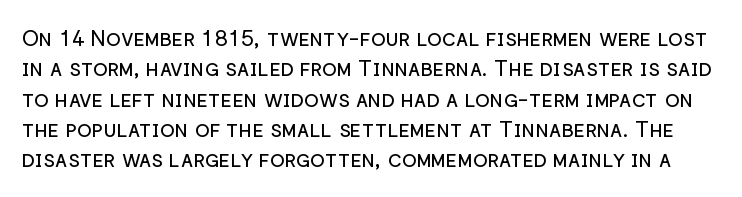
Q: Is the text bold? A: No.
Q: Is the text italic (slanted)? A: No, it is upright.
Q: Is the text underlined? A: No.
Q: Is the spacing between letters normal or unusually wide? A: Normal.
Q: Is the spacing between lines tight, normal or loose? A: Normal.
